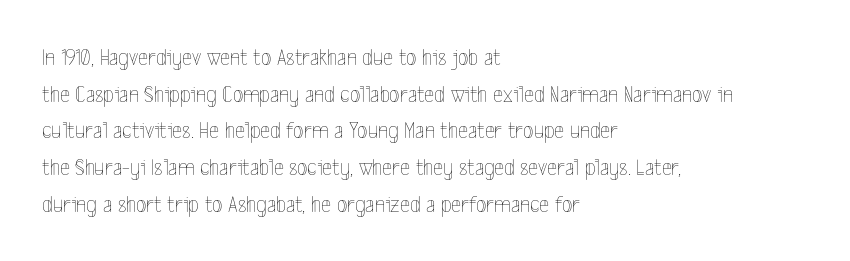
{"italic": "no", "bold": "no", "underline": "no", "align": "left", "line_spacing": "normal", "line_spacing_ratio": 1.53, "letter_spacing": "normal", "letter_spacing_em": 0.0, "glyph_px": 24}
